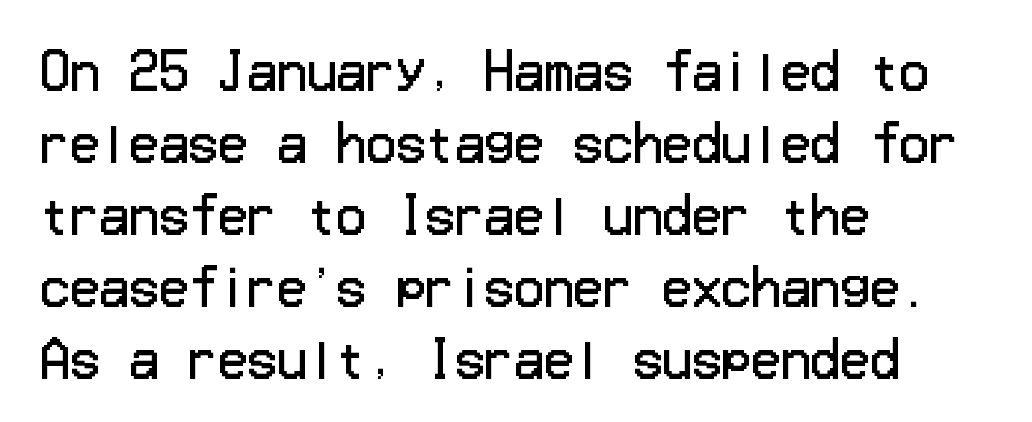
Underlining? Definitely not there. The block of text has a typical density, with ordinary space between rows. These lines stack with their left ends in a neat column. Ordinary non-slanted type is in use. What stands out about the letter spacing? Nothing — it is the standard amount. A sans-serif font was chosen for this passage.
